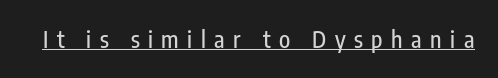
Q: Is the text italic (slanted)? A: No, it is upright.
Q: Is the text underlined? A: Yes.
Q: Is the spacing between letters normal or unusually wide? A: Unusually wide.
